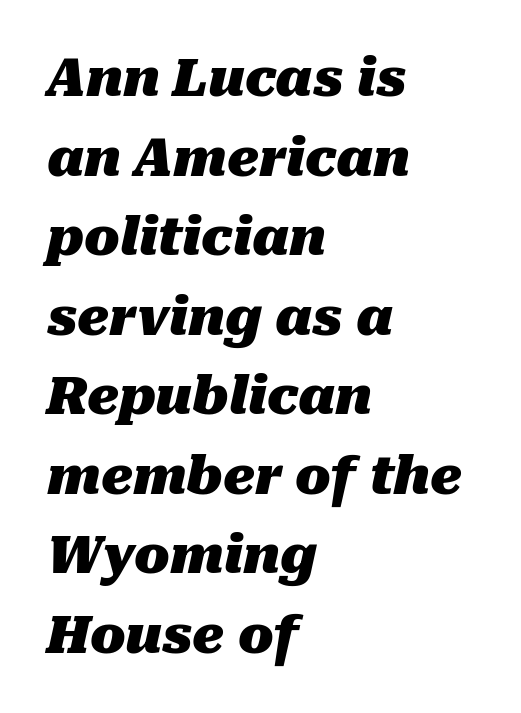
Q: Is the text bold? A: Yes.
Q: Is the text italic (slanted)? A: Yes, it leans right by about 10 degrees.
Q: Is the text underlined? A: No.
Q: How is the paragraph aligned? A: Left-aligned.
Q: Is the spacing between letters normal or unusually wide? A: Normal.
Q: Is the spacing between lines tight, normal or loose? A: Normal.
Q: Width (condensed, normal, or wide)? A: Normal.
Q: Stroke contrast? A: Medium.
Q: x-height? A: Medium.
Q: Monospaced? A: No.
